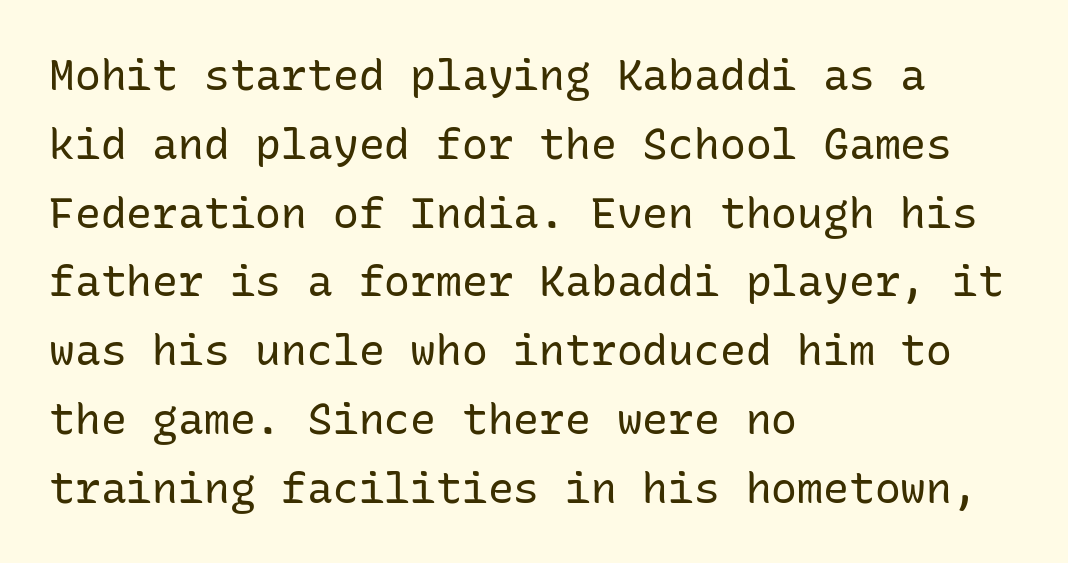
Q: Is the text bold? A: No.
Q: Is the text italic (slanted)? A: No, it is upright.
Q: Is the typeface a serif or a sans-serif typeface? A: Sans-serif.
Q: Is the text underlined? A: No.
Q: How is the paragraph aligned? A: Left-aligned.
Q: Is the spacing between letters normal or unusually wide? A: Normal.
Q: Is the spacing between lines tight, normal or loose? A: Normal.
Q: Width (condensed, normal, or wide)? A: Normal.
Q: Stroke contrast? A: Low.
Q: x-height? A: Medium.
Q: Monospaced? A: Yes.
